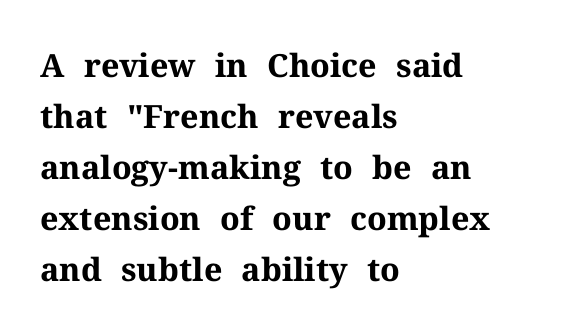
The image shows 32 px bold serif type, upright; set left-aligned, normal line spacing (1.59x), normal letter spacing, not underlined; medium stroke contrast and a medium x-height.
